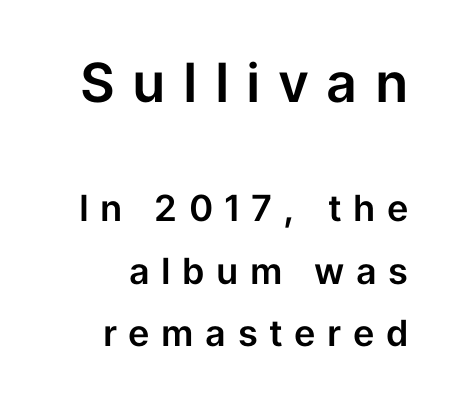
The image shows 54 px sans-serif type, upright; set line spacing 1.74x, unusually wide letter spacing (+0.32 em), not underlined; the first (top) block is 1.5x larger; low stroke contrast and a medium x-height.
